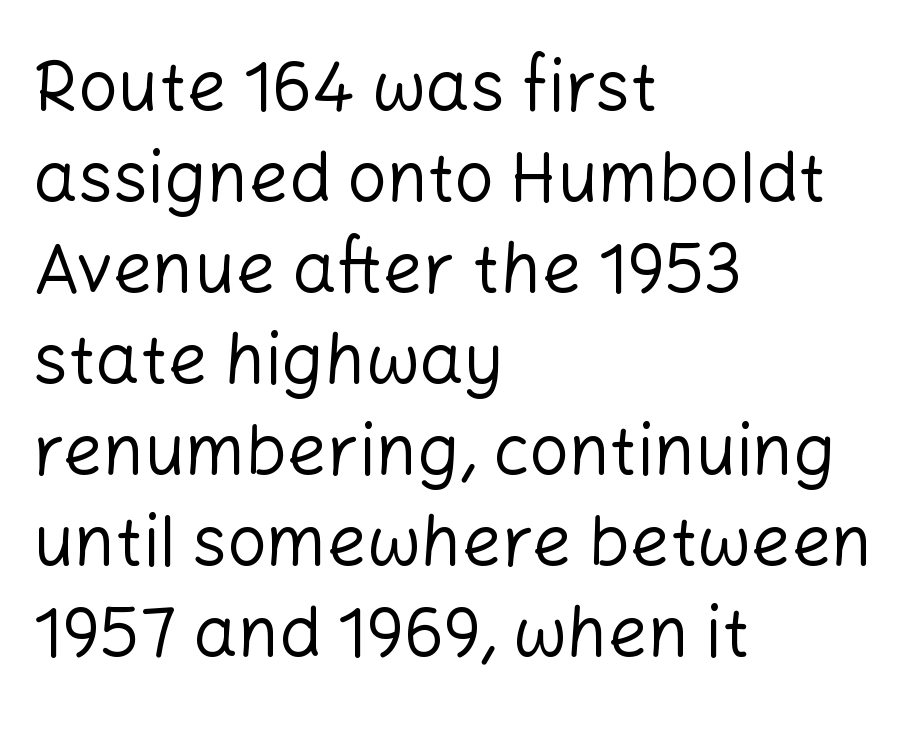
The image shows 70 px regular-weight sans-serif type, upright; set left-aligned, normal line spacing (1.3x), normal letter spacing, not underlined; low stroke contrast and a medium x-height.
